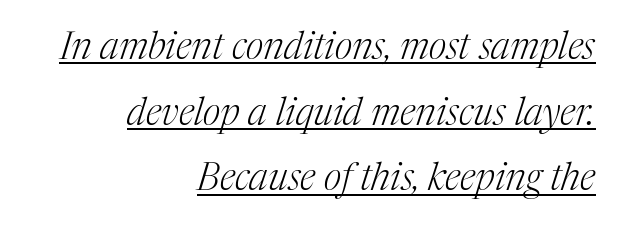
{"serif": "yes", "italic": "yes", "lean": "right", "slant_degrees": 17, "bold": "no", "weight": "light", "width": "normal", "stroke_contrast": "medium", "x_height": "medium", "monospaced": "no", "underline": "yes", "align": "right", "line_spacing_ratio": 1.73, "letter_spacing": "normal", "letter_spacing_em": 0.0, "glyph_px": 38}
